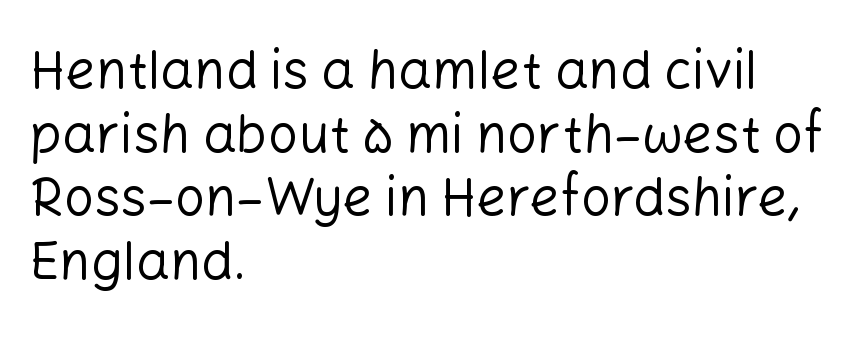
The image shows 53 px regular-weight sans-serif type, upright; set left-aligned, line spacing 1.2x, normal letter spacing, not underlined; low stroke contrast and a medium x-height.
